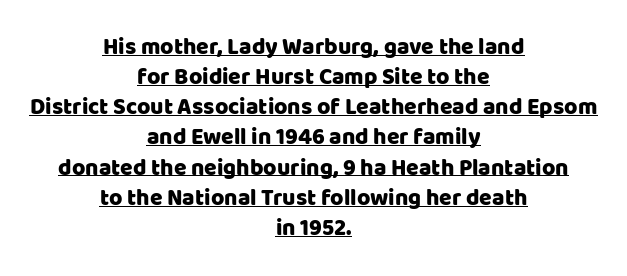
Q: Is the text italic (slanted)? A: No, it is upright.
Q: Is the text underlined? A: Yes.
Q: How is the paragraph aligned? A: Centered.
Q: Is the spacing between letters normal or unusually wide? A: Normal.
Q: Is the spacing between lines tight, normal or loose? A: Normal.
